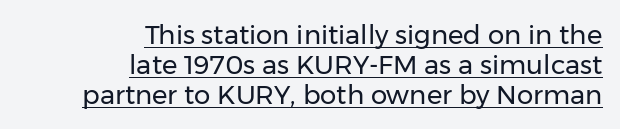
Q: Is the text bold? A: No.
Q: Is the text italic (slanted)? A: No, it is upright.
Q: Is the text underlined? A: Yes.
Q: How is the paragraph aligned? A: Right-aligned.
Q: Is the spacing between letters normal or unusually wide? A: Normal.
Q: Is the spacing between lines tight, normal or loose? A: Tight.
